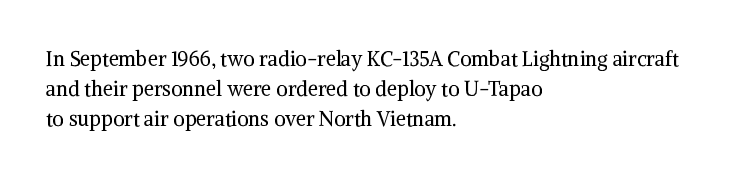
What stands out about the letter spacing? Nothing — it is the standard amount. The axis of the letterforms is exactly vertical. Check the space under the baseline: it is left empty. Evenly set lines give the paragraph a standard silhouette.
